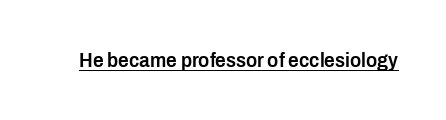
Q: Is the text bold? A: Semi-bold.
Q: Is the text italic (slanted)? A: No, it is upright.
Q: Is the text underlined? A: Yes.
Q: Is the spacing between letters normal or unusually wide? A: Normal.
